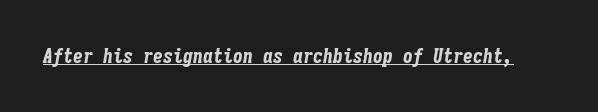
The image shows 20 px bold type, italic (leaning right); set normal letter spacing, underlined.
